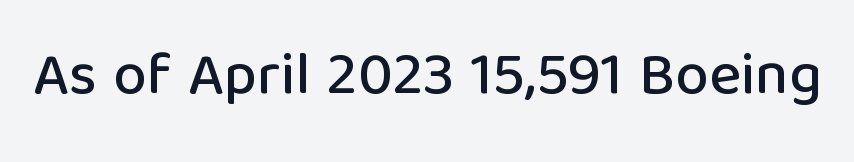
The image shows 60 px sans-serif type, upright; set normal letter spacing, not underlined; low stroke contrast and a medium x-height.
